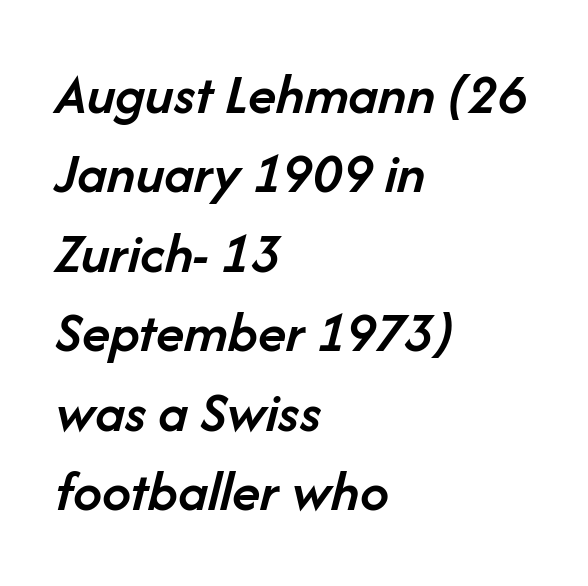
Note the varied advance widths — an 'i' is clearly narrower than an 'm'. The text block is weighted toward the left margin, trailing off unevenly rightward. No word sits above an underline. Honestly, the letter spacing is just normal — you wouldn't notice it. Weight check: semibold — heavier than regular, not quite bold. Characters are canted at an angle relative to the baseline's perpendicular.
